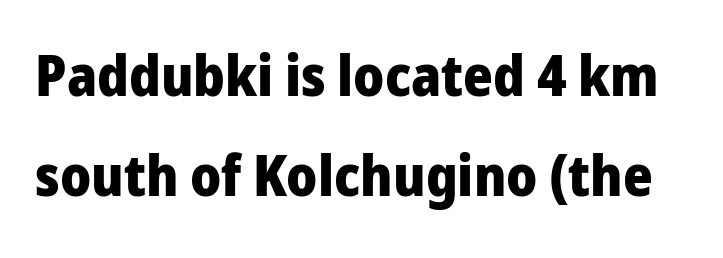
Q: Is the text bold? A: Yes.
Q: Is the text italic (slanted)? A: No, it is upright.
Q: Is the typeface a serif or a sans-serif typeface? A: Sans-serif.
Q: Is the text underlined? A: No.
Q: Is the spacing between letters normal or unusually wide? A: Normal.
Q: Width (condensed, normal, or wide)? A: Normal.
Q: Stroke contrast? A: Low.
Q: x-height? A: Medium.
Q: Monospaced? A: No.
